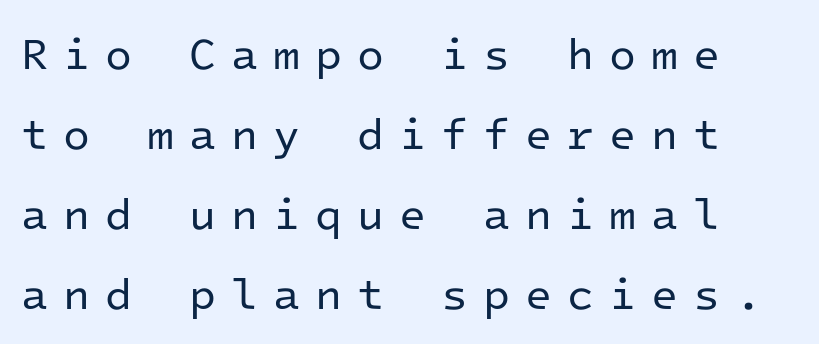
The image shows 44 px regular-weight sans-serif type, upright, monospaced; set left-aligned, line spacing 1.82x, unusually wide letter spacing (+0.34 em), not underlined; low stroke contrast and a medium x-height.
